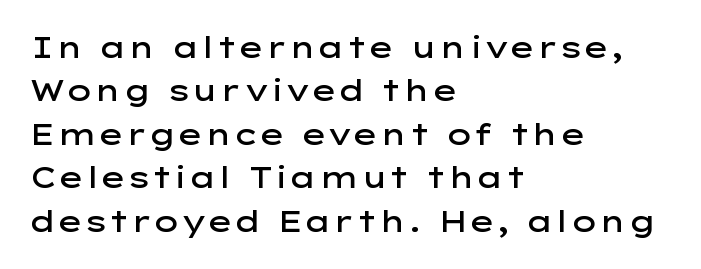
The image shows 29 px semibold, wide sans-serif type, upright; set left-aligned, normal line spacing (1.5x), normal letter spacing, not underlined; low stroke contrast and a medium x-height.
